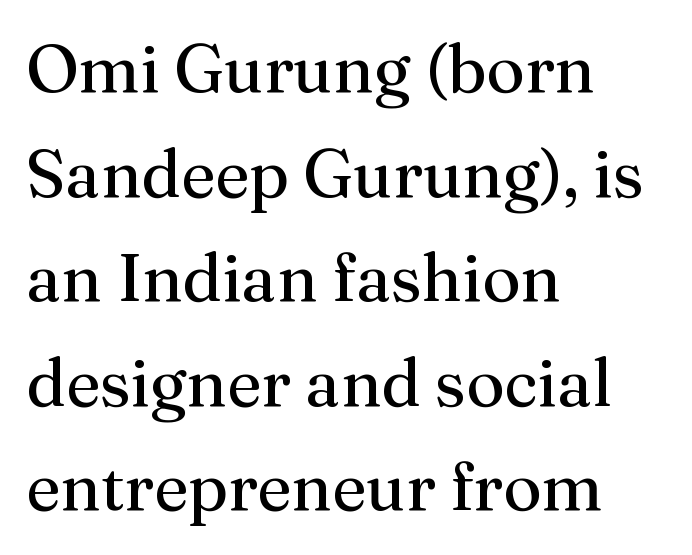
{"serif": "yes", "italic": "no", "bold": "no", "weight": "regular", "width": "normal", "stroke_contrast": "medium", "x_height": "medium", "monospaced": "no", "underline": "no", "align": "left", "line_spacing": "normal", "line_spacing_ratio": 1.56, "letter_spacing": "normal", "letter_spacing_em": 0.0, "glyph_px": 67}
